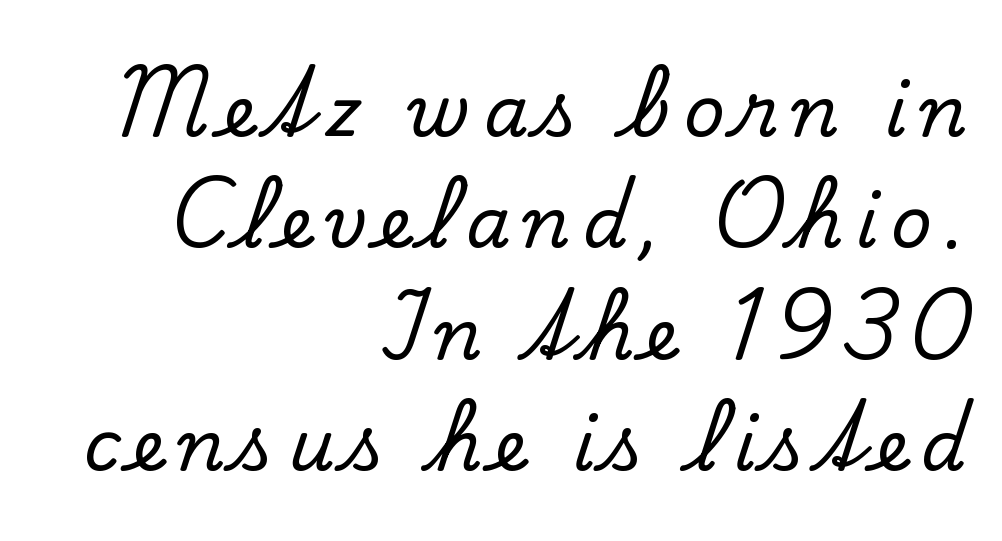
Q: Is the text italic (slanted)? A: Yes.
Q: Is the typeface a serif or a sans-serif typeface? A: Serif.
Q: Is the text underlined? A: No.
Q: How is the paragraph aligned? A: Right-aligned.
Q: Is the spacing between lines tight, normal or loose? A: Normal.
Q: Width (condensed, normal, or wide)? A: Normal.
Q: Stroke contrast? A: Low.
Q: x-height? A: Small.
Q: Monospaced? A: No.
